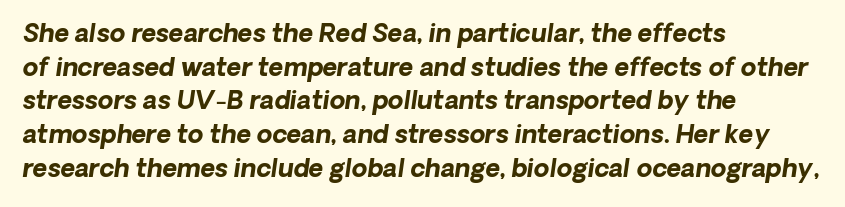
{"italic": "yes", "lean": "right", "slant_degrees": 8, "bold": "yes", "underline": "no", "align": "left", "line_spacing": "normal", "line_spacing_ratio": 1.35, "letter_spacing": "normal", "letter_spacing_em": 0.0, "glyph_px": 25}
